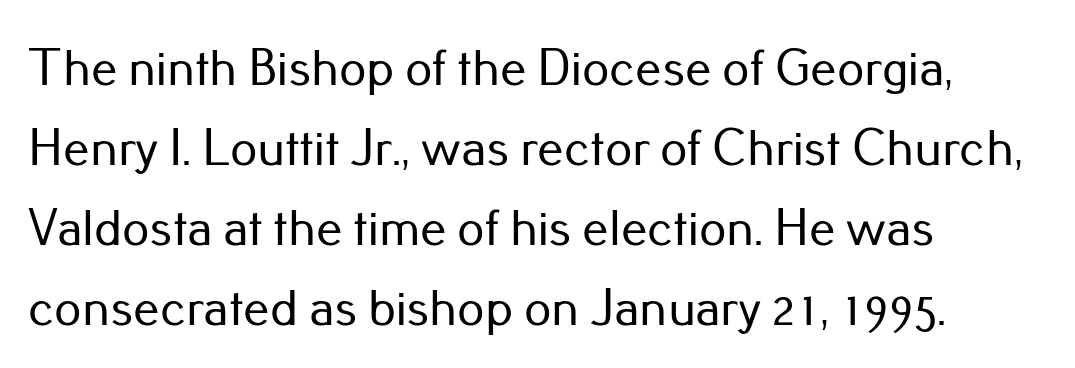
Q: Is the text italic (slanted)? A: No, it is upright.
Q: Is the typeface a serif or a sans-serif typeface? A: Sans-serif.
Q: Is the text underlined? A: No.
Q: How is the paragraph aligned? A: Left-aligned.
Q: Is the spacing between letters normal or unusually wide? A: Normal.
Q: Is the spacing between lines tight, normal or loose? A: Normal.
Q: Width (condensed, normal, or wide)? A: Normal.
Q: Stroke contrast? A: Low.
Q: x-height? A: Small.
Q: Monospaced? A: No.
